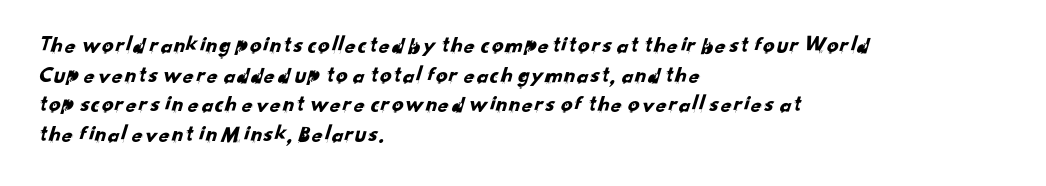
{"underline": "no", "align": "left", "line_spacing": "normal", "line_spacing_ratio": 1.29, "letter_spacing": "normal", "letter_spacing_em": 0.0, "glyph_px": 23}
